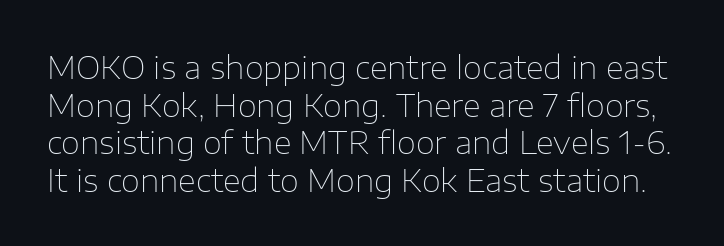
The image shows 31 px thin sans-serif type, upright; set line spacing 1.21x, normal letter spacing, not underlined; low stroke contrast and a medium x-height.
